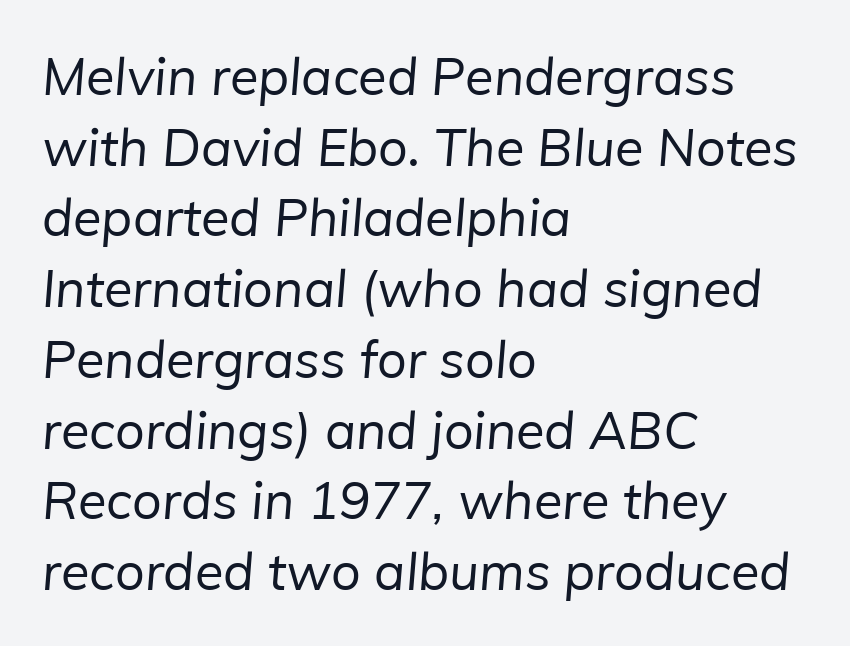
Think of a printed novel: that variable character pitch is what you see here. No chunkiness to these letters — they're not bold. Check under the words: just untouched page. Which margin do the lines hug? The left one — the right edge is uneven. Each word holds together tightly as a unit, with standard inter-letter gaps. These lines sit exactly where default settings would place them.
